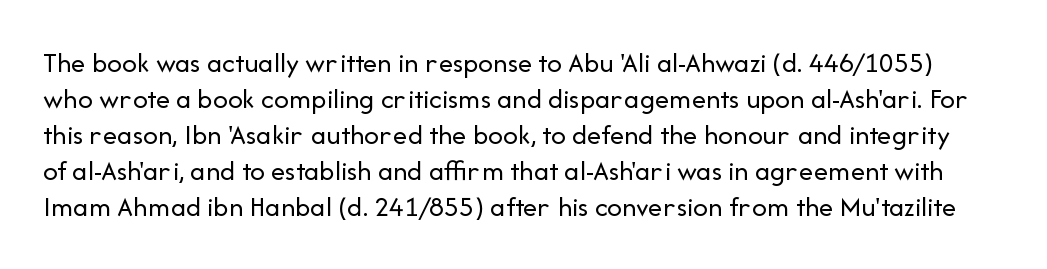
A typesetter would call this proportional, since set widths differ per character. Spacing between characters is what you'd get straight out of the box. Tall strokes in this sample are plumb rather than angled. The strokes carry an ordinary text weight at most. Honestly, there is no underline to notice here at all.
